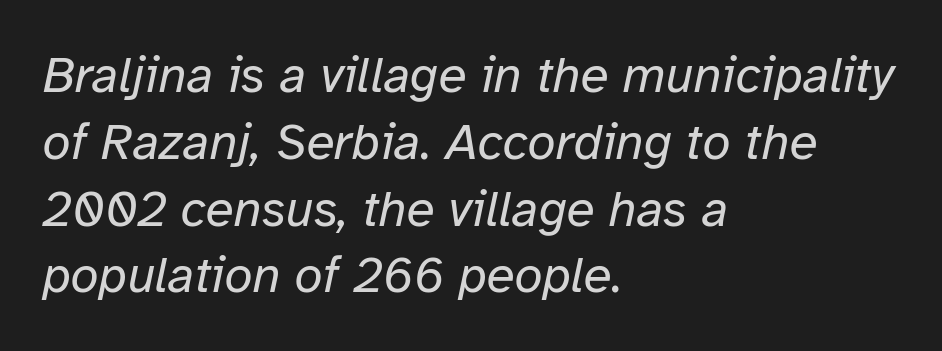
Q: Is the text bold? A: No.
Q: Is the text italic (slanted)? A: Yes, it leans right by about 12 degrees.
Q: Is the text underlined? A: No.
Q: How is the paragraph aligned? A: Left-aligned.
Q: Is the spacing between letters normal or unusually wide? A: Normal.
Q: Is the spacing between lines tight, normal or loose? A: Normal.
Q: Width (condensed, normal, or wide)? A: Normal.
Q: Stroke contrast? A: Low.
Q: x-height? A: Medium.
Q: Monospaced? A: No.
